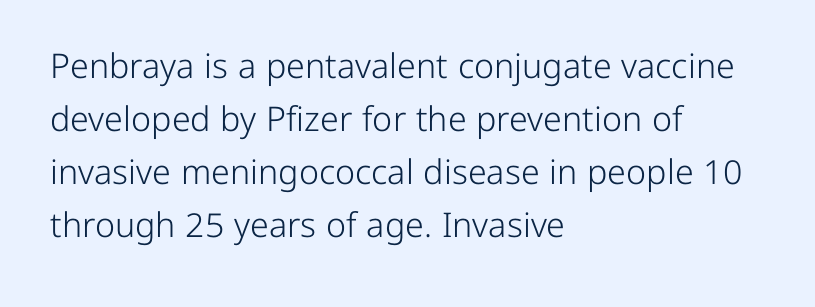
The rendering uses a moderate line-height, typical for paragraphs. Typeset ragged right — the left edge is the straight one. Designer's note — italics off, roman on. A light-to-regular cut is what we see here. The face used here is proportionally spaced, like ordinary book or web type. To sum up the face: it is a sans, with no serifs.
